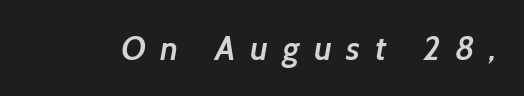
The image shows 34 px semibold sans-serif type; set unusually wide letter spacing (+0.43 em), not underlined; low stroke contrast and a medium x-height.
